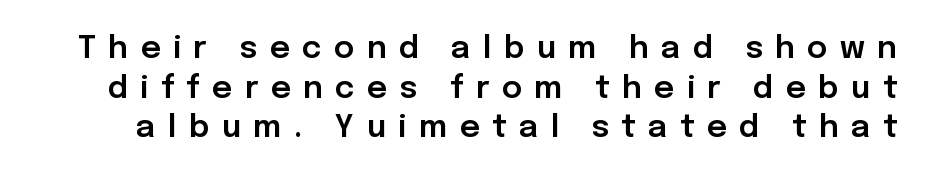
Every character sits straight up, as roman type does. The letters are spread apart with noticeably loose tracking. If you measured baseline to baseline, you'd find a middling distance. Only glyphs here, with clear space below each row. Varying glyph widths throughout — classic text-font behaviour.
